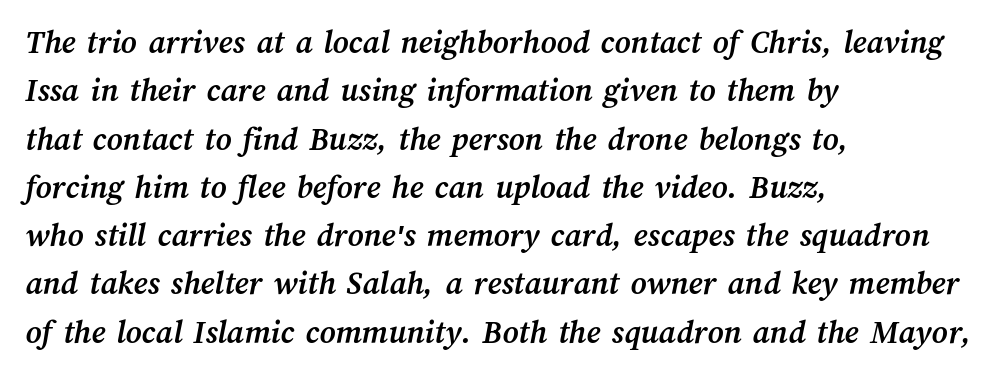
The image shows 34 px semibold type; set left-aligned, normal line spacing (1.42x), normal letter spacing, not underlined; medium stroke contrast and a medium x-height.
